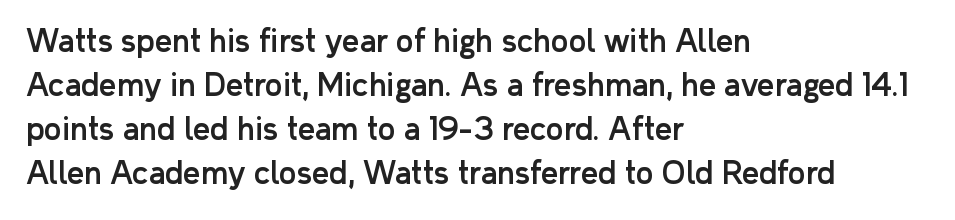
Q: Is the text italic (slanted)? A: No, it is upright.
Q: Is the typeface a serif or a sans-serif typeface? A: Sans-serif.
Q: Is the text underlined? A: No.
Q: How is the paragraph aligned? A: Left-aligned.
Q: Is the spacing between letters normal or unusually wide? A: Normal.
Q: Is the spacing between lines tight, normal or loose? A: Normal.
Q: Width (condensed, normal, or wide)? A: Normal.
Q: Stroke contrast? A: Low.
Q: x-height? A: Medium.
Q: Monospaced? A: No.
